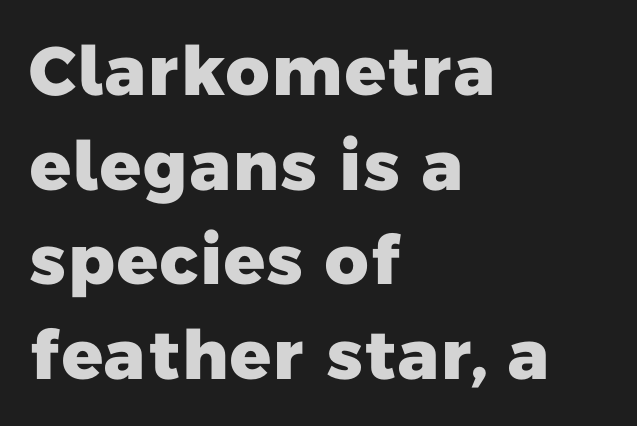
{"serif": "no", "bold": "yes", "weight": "heavy", "width": "normal", "stroke_contrast": "low", "x_height": "medium", "monospaced": "no", "underline": "no", "align": "left", "line_spacing": "normal", "line_spacing_ratio": 1.39, "letter_spacing": "normal", "letter_spacing_em": 0.0, "glyph_px": 68}
